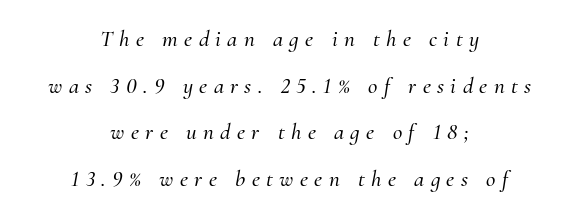
The image shows 23 px text type, italic (leaning right); set centered, loose line spacing (2.03x), unusually wide letter spacing (+0.28 em), not underlined.
